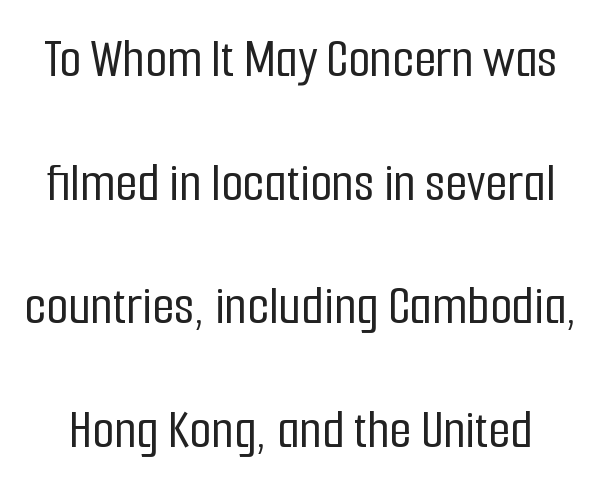
Reading down the column, the eye jumps a long way to each next line. Tall strokes in this sample are plumb rather than angled. Each letter keeps its own natural width here, so spacing adapts to shape. Are there feet on the stems? There aren't — it's a sans. The letters sit at their default tracking, neither squeezed nor spread. Clear beneath every line of the passage.
